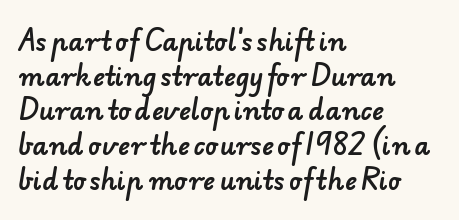
{"underline": "no", "align": "left", "line_spacing": "normal", "line_spacing_ratio": 1.39, "letter_spacing": "normal", "letter_spacing_em": 0.0, "glyph_px": 25}
